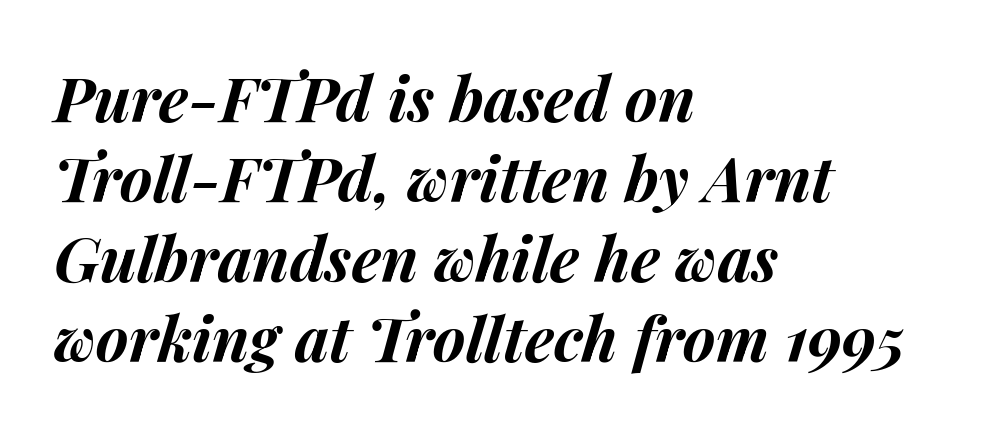
Q: Is the text bold? A: Yes.
Q: Is the text italic (slanted)? A: Yes, it leans right by about 14 degrees.
Q: Is the text underlined? A: No.
Q: How is the paragraph aligned? A: Left-aligned.
Q: Is the spacing between letters normal or unusually wide? A: Normal.
Q: Is the spacing between lines tight, normal or loose? A: Normal.
Q: Width (condensed, normal, or wide)? A: Normal.
Q: Stroke contrast? A: Medium.
Q: x-height? A: Medium.
Q: Monospaced? A: No.
